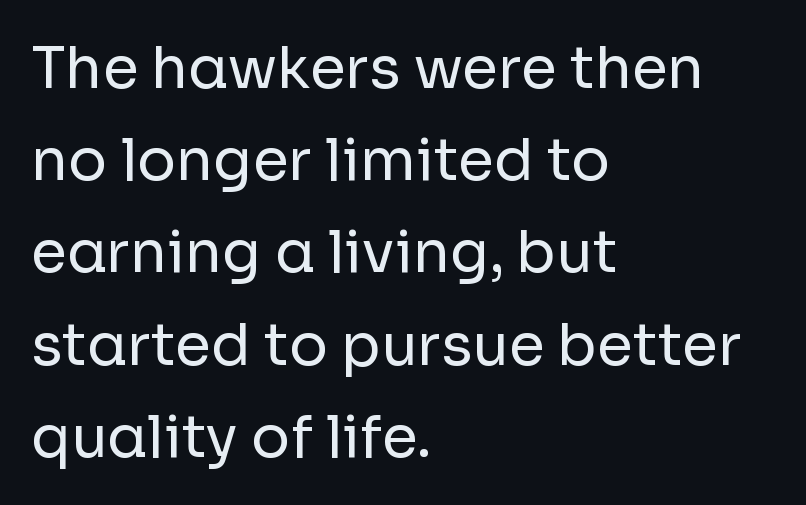
Q: Is the text bold? A: No.
Q: Is the text italic (slanted)? A: No, it is upright.
Q: Is the typeface a serif or a sans-serif typeface? A: Sans-serif.
Q: Is the text underlined? A: No.
Q: How is the paragraph aligned? A: Left-aligned.
Q: Is the spacing between letters normal or unusually wide? A: Normal.
Q: Is the spacing between lines tight, normal or loose? A: Normal.
Q: Width (condensed, normal, or wide)? A: Normal.
Q: Stroke contrast? A: Low.
Q: x-height? A: Medium.
Q: Monospaced? A: No.
